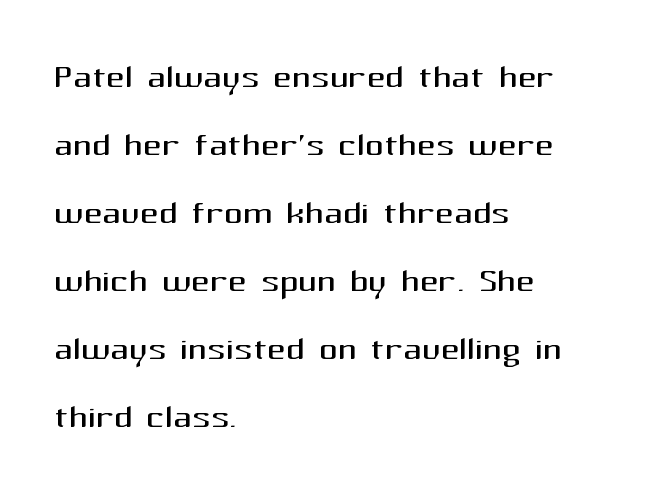
{"serif": "no", "italic": "no", "bold": "no", "weight": "regular", "width": "normal", "stroke_contrast": "medium", "x_height": "medium", "monospaced": "no", "underline": "no", "align": "left", "line_spacing": "normal", "line_spacing_ratio": 1.48, "letter_spacing": "normal", "letter_spacing_em": 0.0, "glyph_px": 46}
